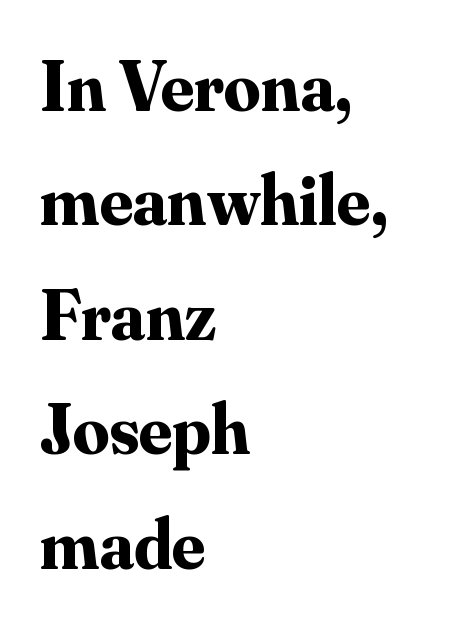
The image shows 72 px bold serif type, upright; set left-aligned, normal line spacing (1.59x), normal letter spacing, not underlined; medium stroke contrast and a small x-height.
